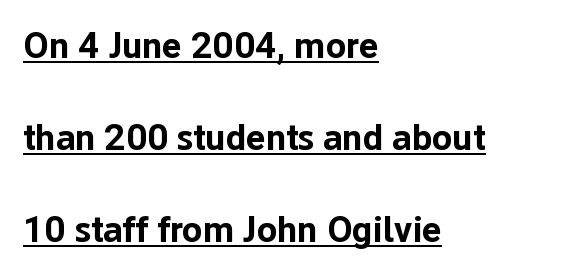
Q: Is the text bold? A: Yes.
Q: Is the text italic (slanted)? A: No, it is upright.
Q: Is the typeface a serif or a sans-serif typeface? A: Sans-serif.
Q: Is the text underlined? A: Yes.
Q: How is the paragraph aligned? A: Left-aligned.
Q: Is the spacing between letters normal or unusually wide? A: Normal.
Q: Is the spacing between lines tight, normal or loose? A: Loose.
Q: Width (condensed, normal, or wide)? A: Normal.
Q: Stroke contrast? A: Low.
Q: x-height? A: Medium.
Q: Monospaced? A: No.
